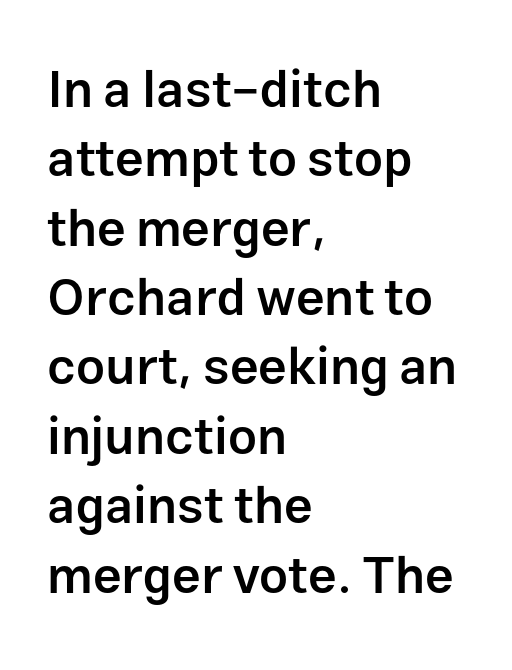
Tracking here is standard; glyphs follow each other at the usual distance. The passage shown is typed in a proportional face where columns would drift. Every stem runs plumb, perpendicular to the baseline. Are there feet on the stems? There aren't — it's a sans. The passage shown is not underscored anywhere. Typeset ragged right — the left edge is the straight one.
